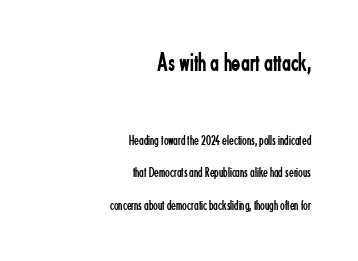
{"italic": "no", "bold": "no", "underline": "no", "align": "right", "line_spacing": "loose", "line_spacing_ratio": 2.33, "letter_spacing": "normal", "letter_spacing_em": 0.0, "larger_block": "first", "size_ratio": 1.93, "glyph_px": 27}
